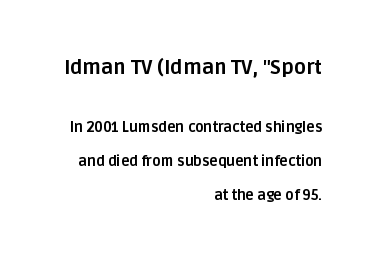
Q: Is the text bold? A: Yes.
Q: Is the text italic (slanted)? A: No, it is upright.
Q: Is the text underlined? A: No.
Q: How is the paragraph aligned? A: Right-aligned.
Q: Is the spacing between letters normal or unusually wide? A: Normal.
Q: Is the spacing between lines tight, normal or loose? A: Loose.
Q: Which block of text is set in a larger size, the first (top) or the second (bottom)? A: The first (top) one.
